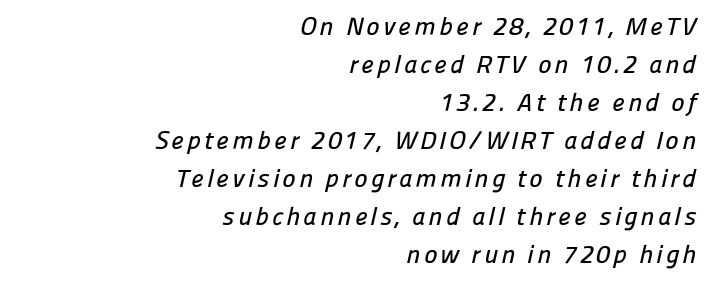
{"underline": "no", "align": "right", "line_spacing": "normal", "line_spacing_ratio": 1.52, "glyph_px": 25}
